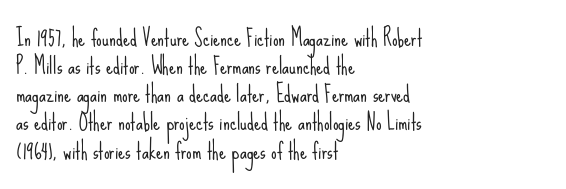
The image shows 22 px text type, upright; set left-aligned, normal line spacing (1.28x), normal letter spacing, not underlined.
